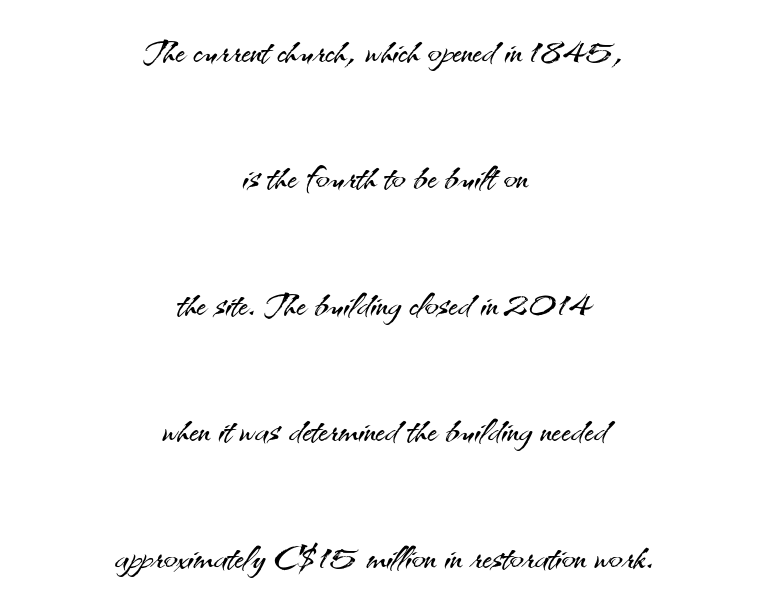
{"serif": "no", "bold": "no", "weight": "light", "width": "normal", "stroke_contrast": "medium", "x_height": "small", "monospaced": "no", "underline": "no", "align": "center", "line_spacing": "loose", "line_spacing_ratio": 2.48, "letter_spacing": "normal", "letter_spacing_em": 0.0, "glyph_px": 51}
